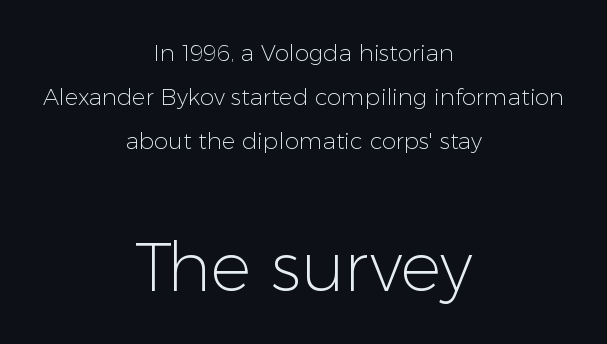
Underlining? Definitely not there. Weight class: somewhere from thin through regular. Here the designer chose a conventional face with non-uniform glyph widths. This sample is center-justified, so both line endings float freely. These lines were composed using upright roman letters.
